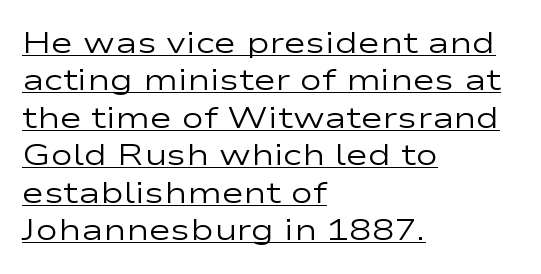
Q: Is the text bold? A: No.
Q: Is the text italic (slanted)? A: No, it is upright.
Q: Is the typeface a serif or a sans-serif typeface? A: Sans-serif.
Q: Is the text underlined? A: Yes.
Q: How is the paragraph aligned? A: Left-aligned.
Q: Is the spacing between letters normal or unusually wide? A: Normal.
Q: Is the spacing between lines tight, normal or loose? A: Normal.
Q: Width (condensed, normal, or wide)? A: Wide.
Q: Stroke contrast? A: Low.
Q: x-height? A: Medium.
Q: Monospaced? A: No.
